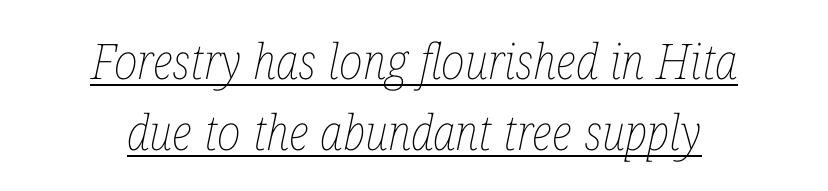
The image shows 49 px thin, condensed type, italic (leaning right); set centered, normal line spacing (1.44x), normal letter spacing, underlined; low stroke contrast and a medium x-height.
